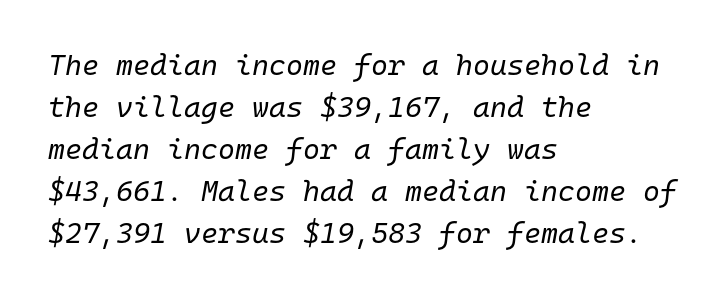
Q: Is the text bold? A: No.
Q: Is the text italic (slanted)? A: Yes, it leans right by about 10 degrees.
Q: Is the text underlined? A: No.
Q: How is the paragraph aligned? A: Left-aligned.
Q: Is the spacing between letters normal or unusually wide? A: Normal.
Q: Is the spacing between lines tight, normal or loose? A: Normal.
Q: Width (condensed, normal, or wide)? A: Normal.
Q: Stroke contrast? A: Low.
Q: x-height? A: Medium.
Q: Monospaced? A: Yes.
